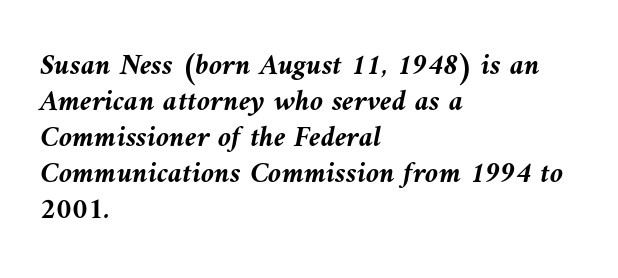
{"italic": "yes", "lean": "left", "slant_degrees": 9, "bold": "yes", "weight": "semibold", "width": "normal", "stroke_contrast": "medium", "x_height": "medium", "monospaced": "no", "underline": "no", "align": "left", "line_spacing_ratio": 1.2, "letter_spacing": "normal", "letter_spacing_em": 0.0, "glyph_px": 30}
